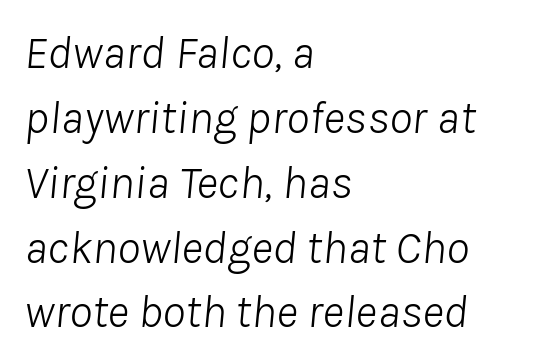
Q: Is the text bold? A: No.
Q: Is the text italic (slanted)? A: Yes, it leans right by about 8 degrees.
Q: Is the text underlined? A: No.
Q: How is the paragraph aligned? A: Left-aligned.
Q: Is the spacing between letters normal or unusually wide? A: Normal.
Q: Is the spacing between lines tight, normal or loose? A: Normal.
Q: Width (condensed, normal, or wide)? A: Normal.
Q: Stroke contrast? A: Low.
Q: x-height? A: Medium.
Q: Monospaced? A: No.
